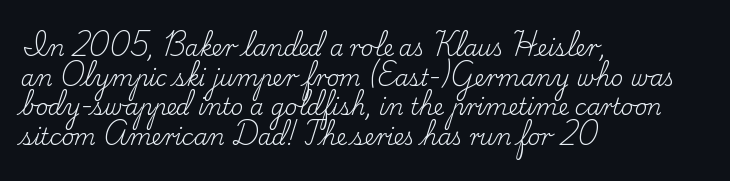
Unmarked baselines from the first word to the last. The designer left line spacing at the default. The rendering anchors every line to the left-hand side. The gaps between neighbouring characters are ordinary and unremarkable.
